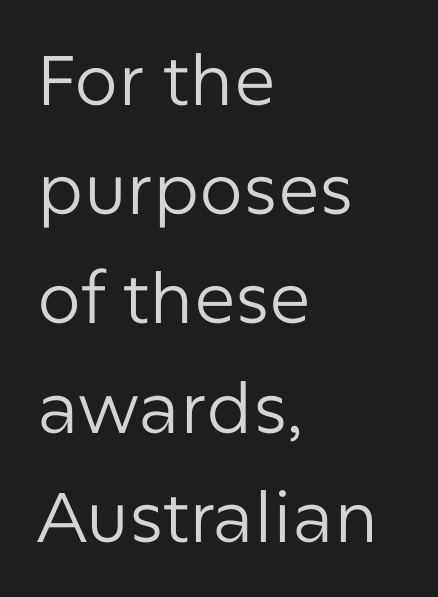
The image shows 70 px regular-weight sans-serif type, upright; set left-aligned, normal line spacing (1.56x), normal letter spacing, not underlined; low stroke contrast and a medium x-height.
